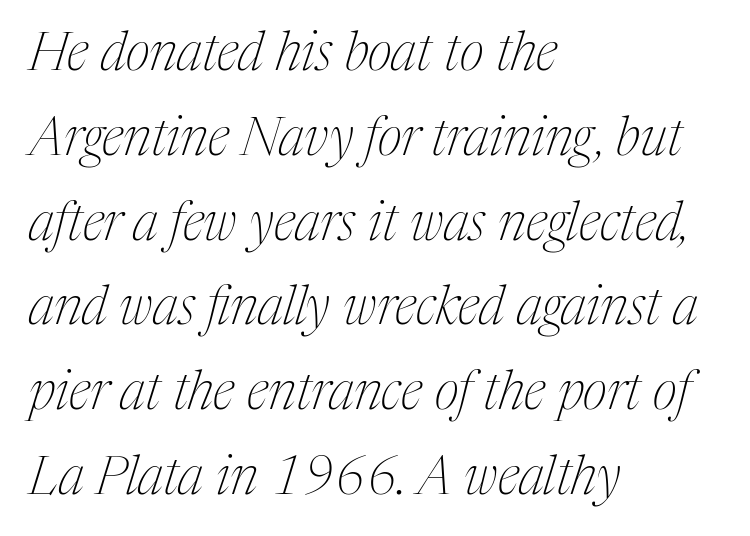
Q: Is the text bold? A: No.
Q: Is the text italic (slanted)? A: Yes, it leans right by about 17 degrees.
Q: Is the typeface a serif or a sans-serif typeface? A: Serif.
Q: Is the text underlined? A: No.
Q: How is the paragraph aligned? A: Left-aligned.
Q: Is the spacing between letters normal or unusually wide? A: Normal.
Q: Is the spacing between lines tight, normal or loose? A: Normal.
Q: Width (condensed, normal, or wide)? A: Condensed.
Q: Stroke contrast? A: Medium.
Q: x-height? A: Medium.
Q: Monospaced? A: No.
